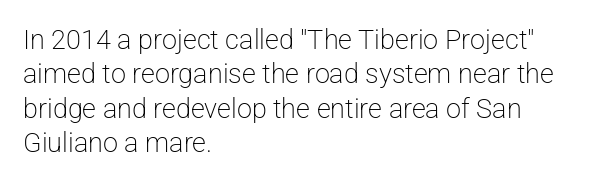
The image shows 27 px text type, upright; set left-aligned, normal line spacing (1.27x), normal letter spacing, not underlined.
